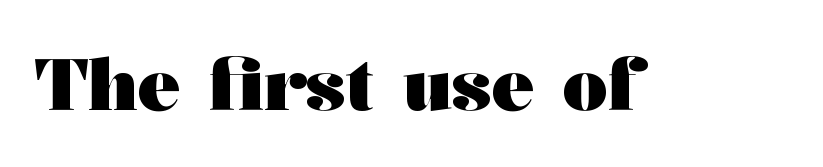
The image shows 71 px heavy, wide serif type, upright; set normal letter spacing, not underlined; medium stroke contrast and a medium x-height.
